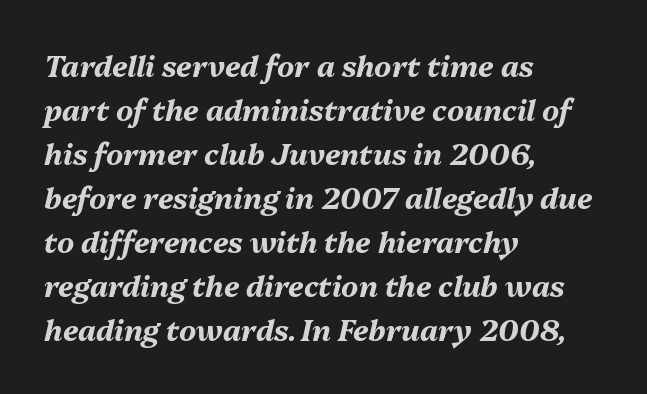
The image shows 29 px bold type, italic (leaning right); set left-aligned, normal line spacing (1.52x), normal letter spacing, not underlined; medium stroke contrast and a medium x-height.
